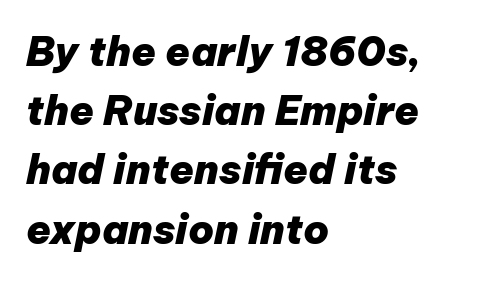
{"italic": "yes", "lean": "right", "slant_degrees": 12, "bold": "yes", "weight": "heavy", "width": "normal", "stroke_contrast": "low", "x_height": "medium", "monospaced": "no", "underline": "no", "align": "left", "line_spacing": "normal", "line_spacing_ratio": 1.48, "letter_spacing": "normal", "letter_spacing_em": 0.0, "glyph_px": 40}
